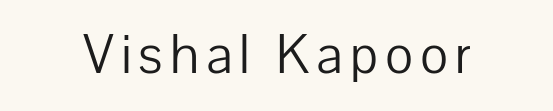
{"serif": "no", "italic": "no", "bold": "no", "weight": "light", "width": "normal", "stroke_contrast": "low", "x_height": "medium", "monospaced": "no", "underline": "no", "align": "center", "glyph_px": 57}
